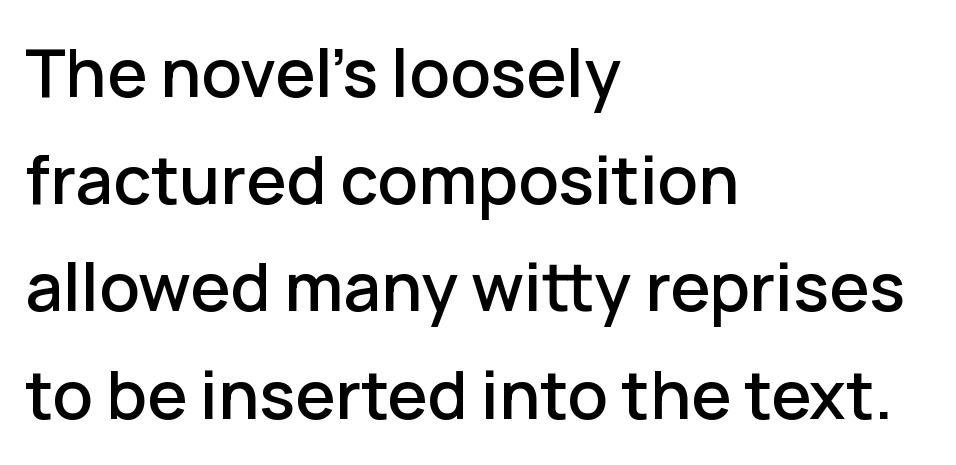
The image shows 67 px sans-serif type, upright; set left-aligned, normal line spacing (1.6x), normal letter spacing, not underlined; low stroke contrast and a medium x-height.
